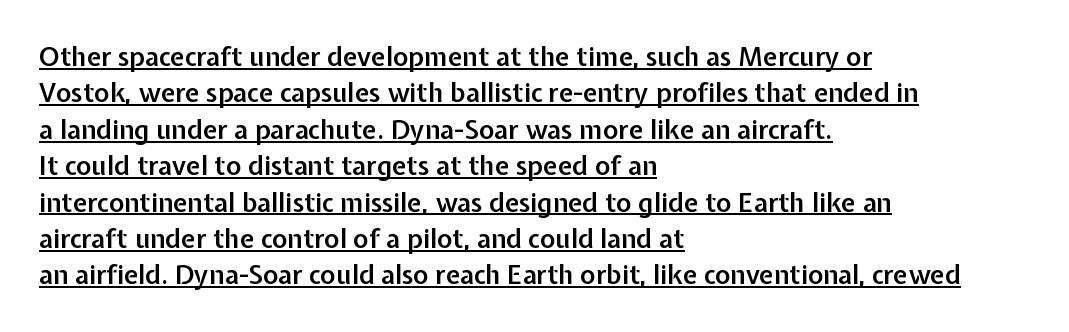
Does the weight exceed regular? Yes, but only to semibold. The leading is moderate, giving the passage an even texture. The rendered words wear a rule along their underside. You can tell it's not italic because the verticals are truly vertical. One-word summary of the alignment: left. Nobody touched the tracking dial on this one.
